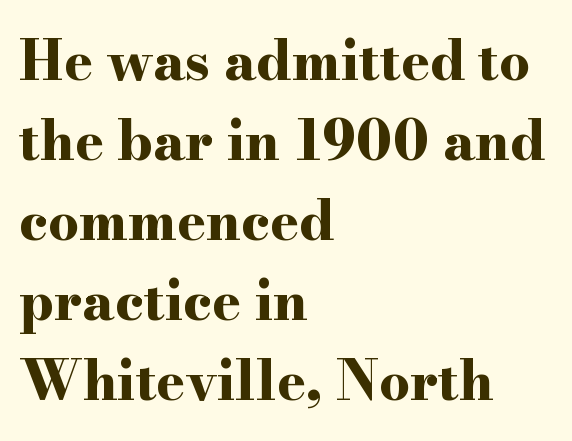
Q: Is the text bold? A: Yes.
Q: Is the text italic (slanted)? A: No, it is upright.
Q: Is the typeface a serif or a sans-serif typeface? A: Serif.
Q: Is the text underlined? A: No.
Q: How is the paragraph aligned? A: Left-aligned.
Q: Is the spacing between letters normal or unusually wide? A: Normal.
Q: Is the spacing between lines tight, normal or loose? A: Normal.
Q: Width (condensed, normal, or wide)? A: Wide.
Q: Stroke contrast? A: High.
Q: x-height? A: Small.
Q: Monospaced? A: No.
